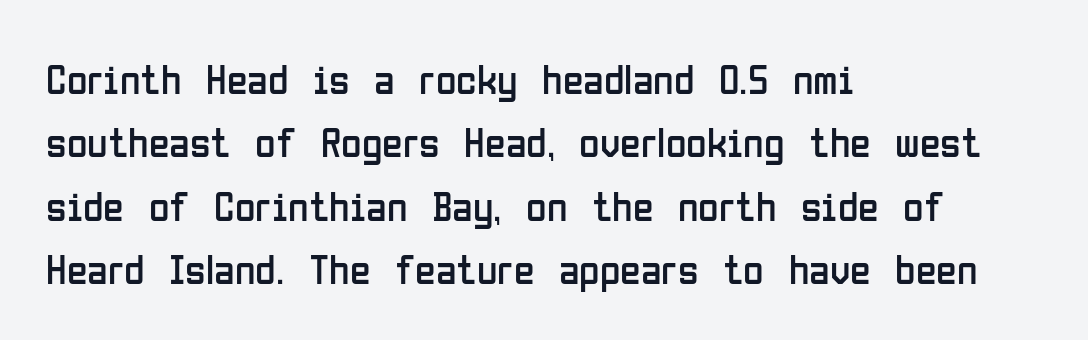
Q: Is the text bold? A: No.
Q: Is the text italic (slanted)? A: No, it is upright.
Q: Is the typeface a serif or a sans-serif typeface? A: Sans-serif.
Q: Is the text underlined? A: No.
Q: How is the paragraph aligned? A: Left-aligned.
Q: Is the spacing between letters normal or unusually wide? A: Normal.
Q: Is the spacing between lines tight, normal or loose? A: Normal.
Q: Width (condensed, normal, or wide)? A: Condensed.
Q: Stroke contrast? A: Low.
Q: x-height? A: Medium.
Q: Monospaced? A: No.
